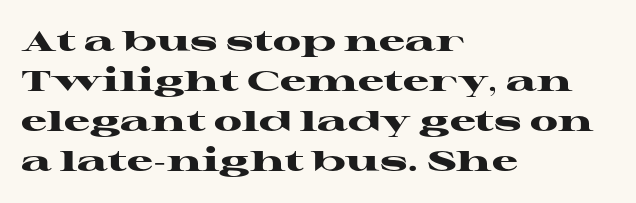
{"serif": "yes", "italic": "no", "bold": "yes", "weight": "heavy", "width": "wide", "stroke_contrast": "high", "x_height": "medium", "monospaced": "no", "underline": "no", "align": "left", "line_spacing": "normal", "line_spacing_ratio": 1.38, "letter_spacing": "normal", "letter_spacing_em": 0.0, "glyph_px": 29}
